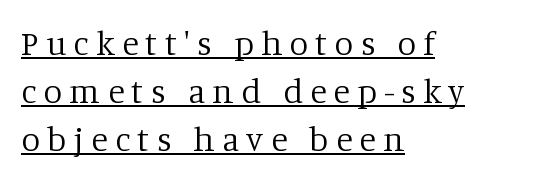
The weight tops out at a normal text grade. This rendering widens character spacing well past its baseline value. One glance says typical: line gaps are just what's usual. The lettering stays uniformly vertical, giving the passage a roman look. Each line of the rendering has a horizontal stroke beneath the glyphs. Letterform terminals end in serifs throughout the passage.
